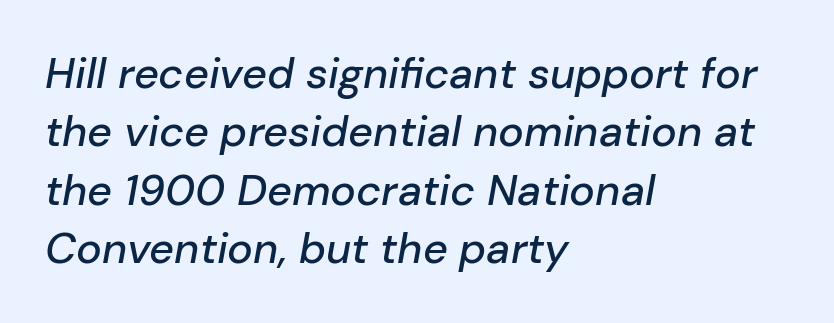
Each letter keeps its own natural width here, so spacing adapts to shape. The passage is arranged the way most books set body copy — flush left. The passage shown leans; its letterforms are oblique. Just letters on the line, the space beneath them empty.
